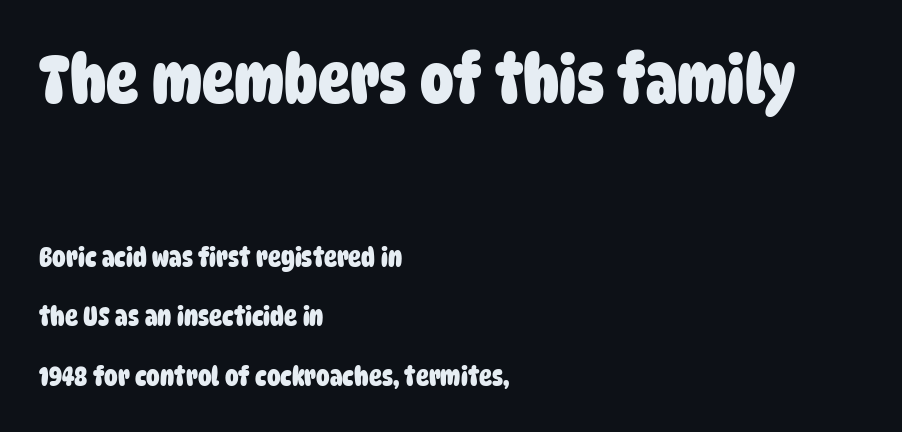
The image shows 67 px heavy, condensed sans-serif type; set left-aligned, loose line spacing (2.2x), normal letter spacing, not underlined; the first (top) block is 2.48x larger; low stroke contrast and a large x-height.
